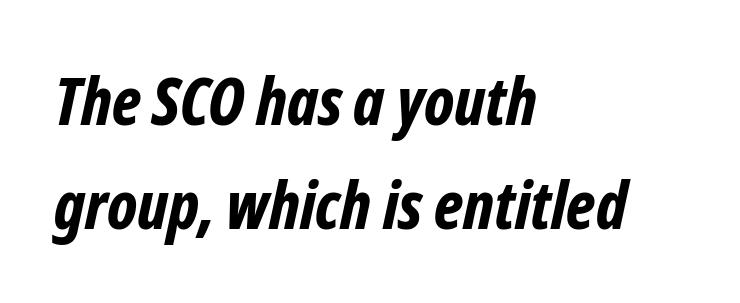
This sample has the flowing, uneven cadence of proportional lettering. This sample keeps an unexceptional amount of space between lines. This rendering leaves character spacing at its baseline value. Style check: oblique.
